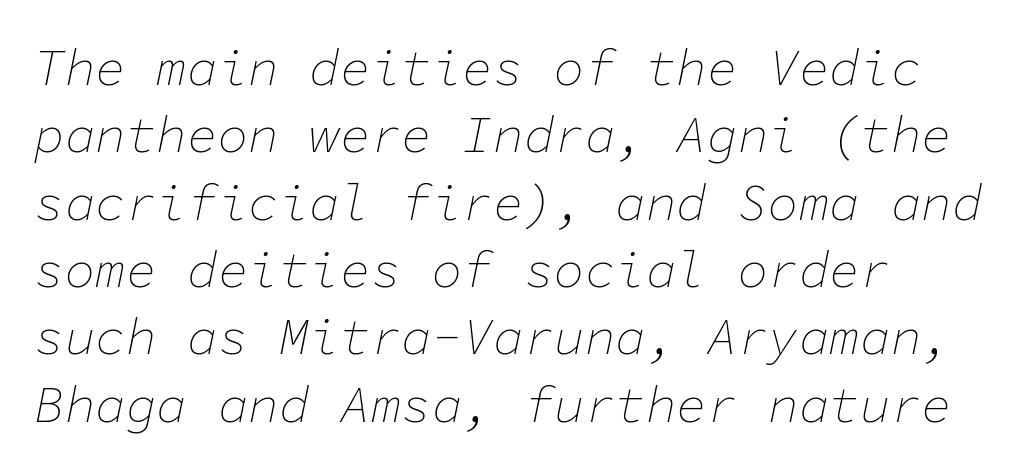
Here the glyphs are tracked normally, forming tight word shapes. The font sits on the lighter half of the weight spectrum, regular included. The rows are spaced the way most documents space them. Glance below the letters and you will spot only blank space. Observe the lean: these are italic letterforms. Looks like terminal output: every glyph gets an equal slot.
